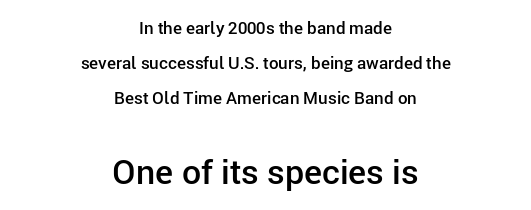
{"serif": "no", "italic": "no", "bold": "semi", "weight": "semibold", "width": "normal", "stroke_contrast": "low", "x_height": "medium", "monospaced": "no", "underline": "no", "align": "center", "line_spacing": "loose", "line_spacing_ratio": 2.07, "letter_spacing": "normal", "letter_spacing_em": 0.0, "larger_block": "second", "size_ratio": 2.0, "glyph_px": 34}
